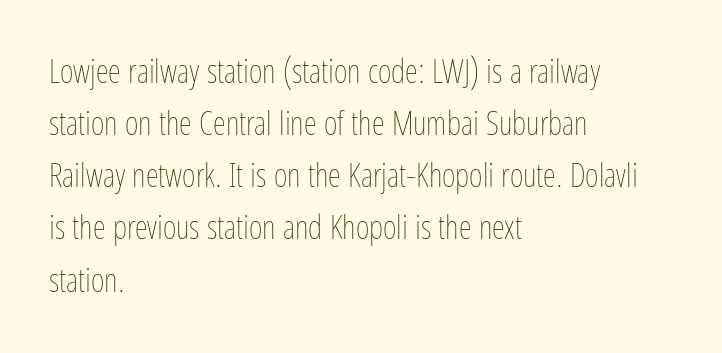
{"italic": "no", "bold": "no", "weight": "thin", "width": "condensed", "stroke_contrast": "low", "x_height": "medium", "monospaced": "no", "underline": "no", "align": "left", "line_spacing": "normal", "line_spacing_ratio": 1.58, "letter_spacing": "normal", "letter_spacing_em": 0.0, "glyph_px": 33}
